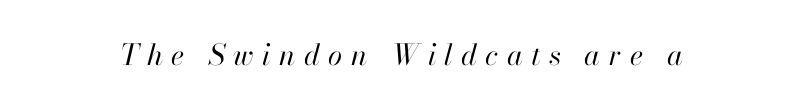
The image shows 29 px regular-weight type, italic (leaning right); set unusually wide letter spacing (+0.29 em), not underlined; high stroke contrast and a small x-height.
